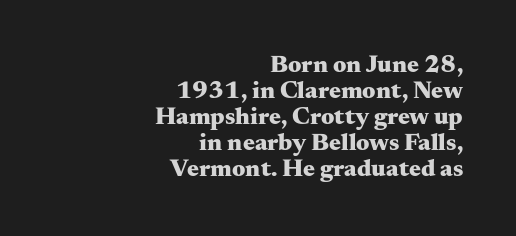
Q: Is the text bold? A: Yes.
Q: Is the text italic (slanted)? A: No, it is upright.
Q: Is the text underlined? A: No.
Q: How is the paragraph aligned? A: Right-aligned.
Q: Is the spacing between letters normal or unusually wide? A: Normal.
Q: Is the spacing between lines tight, normal or loose? A: Tight.
